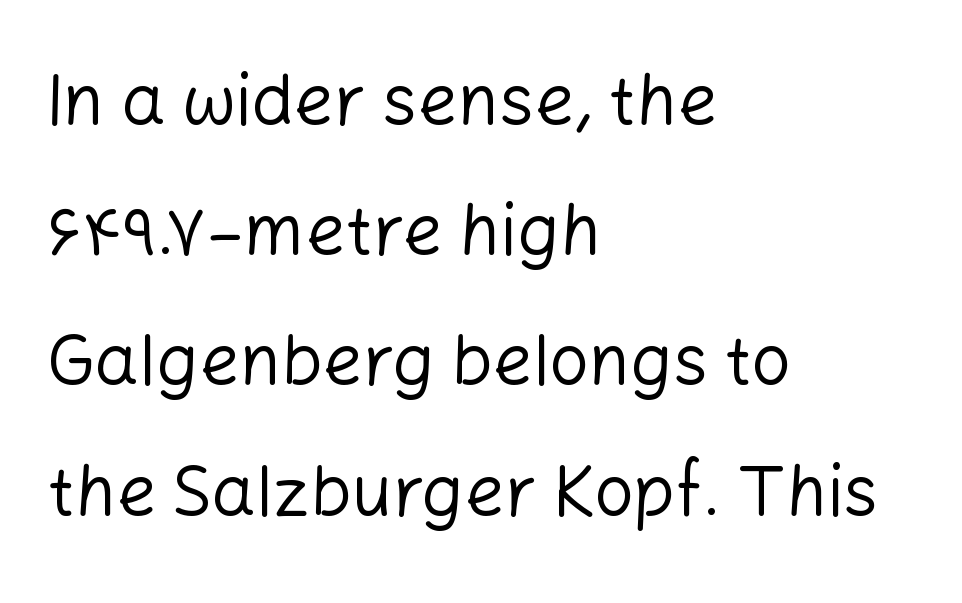
{"serif": "no", "italic": "no", "bold": "no", "weight": "regular", "width": "normal", "stroke_contrast": "low", "x_height": "medium", "monospaced": "no", "underline": "no", "align": "left", "line_spacing_ratio": 1.86, "letter_spacing": "normal", "letter_spacing_em": 0.0, "glyph_px": 70}
